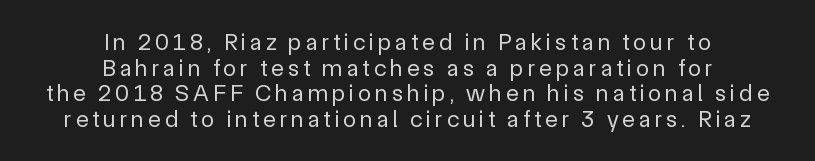
The typesetting does not lean heavy: it is not bold. Teacher's note: observe the equal gaps on both sides — that is centered alignment. The baseline area is clear. Quick note: not italic, upright. The line-height multiplier appears low, near solid setting.
